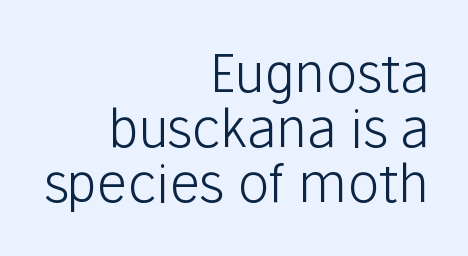
Q: Is the text bold? A: No.
Q: Is the text italic (slanted)? A: No, it is upright.
Q: Is the typeface a serif or a sans-serif typeface? A: Sans-serif.
Q: Is the text underlined? A: No.
Q: How is the paragraph aligned? A: Right-aligned.
Q: Is the spacing between letters normal or unusually wide? A: Normal.
Q: Is the spacing between lines tight, normal or loose? A: Tight.
Q: Width (condensed, normal, or wide)? A: Normal.
Q: Stroke contrast? A: Low.
Q: x-height? A: Medium.
Q: Monospaced? A: No.
